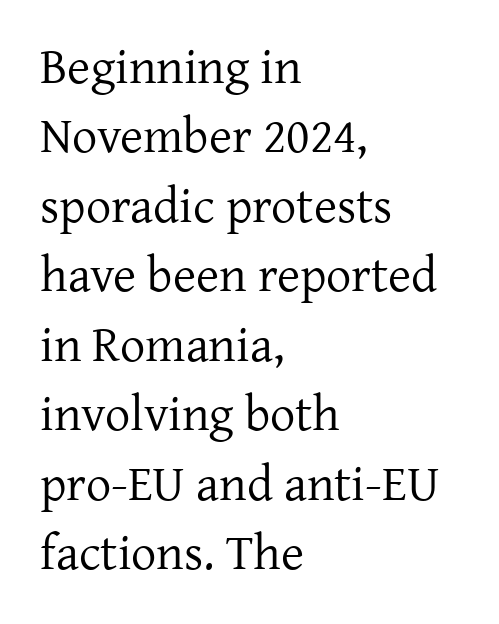
The compositor pushed each line to the left boundary. A normal amount of white space separates one row of letters from the next. This sample has the flowing, uneven cadence of proportional lettering. Just letters on the line, the space beneath them empty. The cut favours lightness, reaching ordinary text weight at its darkest. Does the lettering tilt? It doesn't — this is upright.
